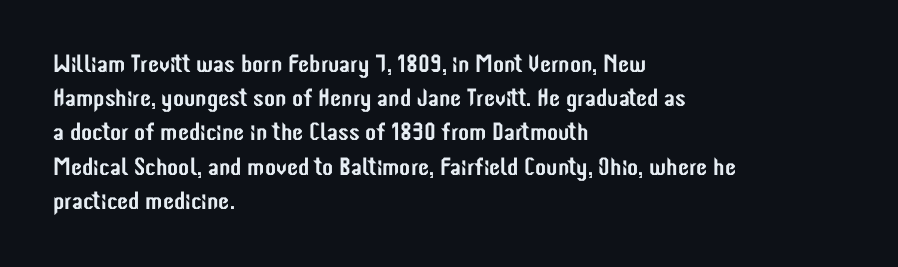
The image shows 25 px text type, upright; set left-aligned, normal line spacing (1.37x), normal letter spacing, not underlined.
